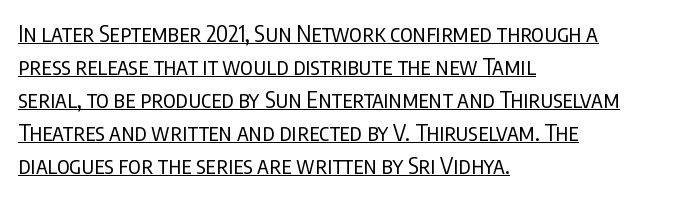
Stroke thickness stays within the range of a standard reading face or lighter. Honestly, the row spacing looks completely unremarkable. Somebody hit Ctrl+U on this one — the words are underlined. You can tell it's not italic because the verticals are truly vertical.
